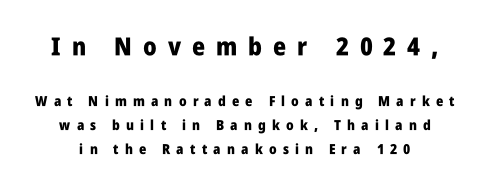
The image shows 25 px bold type, upright; set normal line spacing (1.7x), unusually wide letter spacing (+0.44 em), not underlined; the first (top) block is 1.79x larger.
